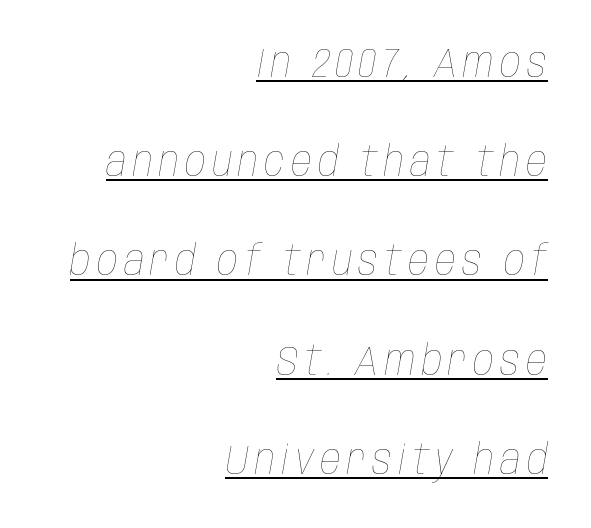
Rows of type keep a wide berth in the vertical direction. Compared with a typical body face, this is equally light or lighter still. Rendered with sloped, italic letterforms. Every row of glyphs terminates at an identical x-position on the right.
